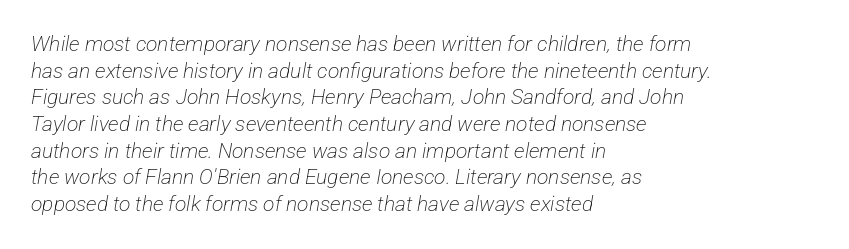
Q: Is the text bold? A: No.
Q: Is the text underlined? A: No.
Q: How is the paragraph aligned? A: Left-aligned.
Q: Is the spacing between letters normal or unusually wide? A: Normal.
Q: Is the spacing between lines tight, normal or loose? A: Normal.
